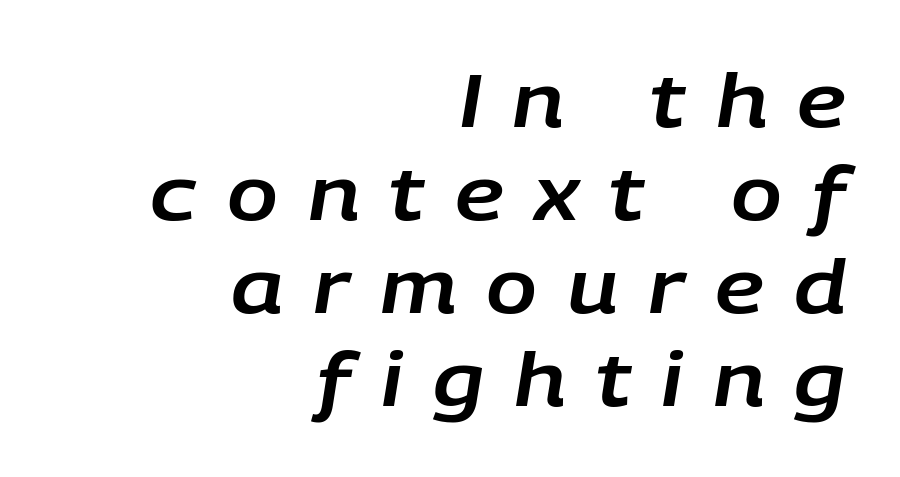
{"italic": "yes", "lean": "right", "slant_degrees": 9, "width": "normal", "stroke_contrast": "low", "x_height": "large", "monospaced": "no", "underline": "no", "align": "right", "line_spacing_ratio": 1.24, "letter_spacing": "wide", "letter_spacing_em": 0.4, "glyph_px": 75}
